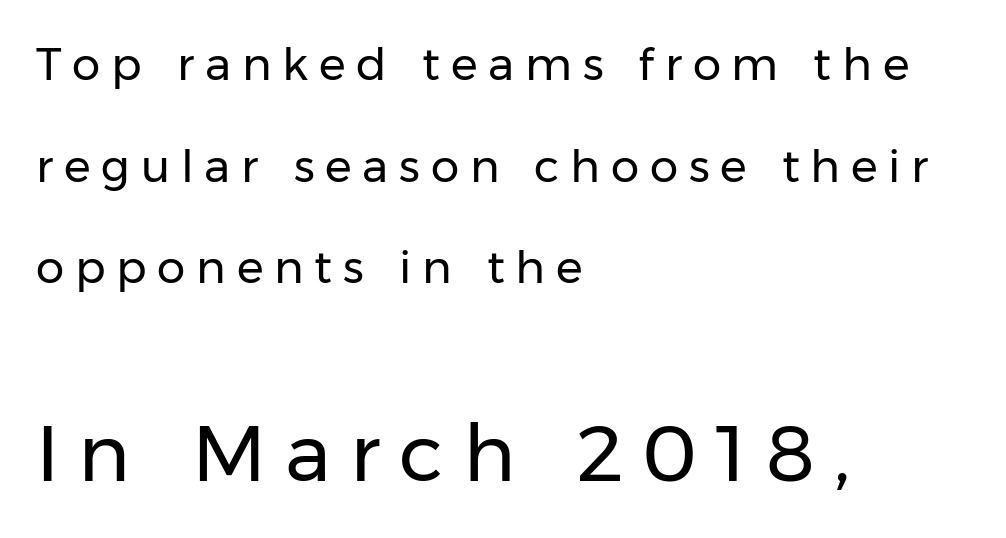
Q: Is the text bold? A: No.
Q: Is the text italic (slanted)? A: No, it is upright.
Q: Is the typeface a serif or a sans-serif typeface? A: Sans-serif.
Q: Is the text underlined? A: No.
Q: How is the paragraph aligned? A: Left-aligned.
Q: Is the spacing between letters normal or unusually wide? A: Unusually wide.
Q: Is the spacing between lines tight, normal or loose? A: Loose.
Q: Which block of text is set in a larger size, the first (top) or the second (bottom)? A: The second (bottom) one.
Q: Width (condensed, normal, or wide)? A: Normal.
Q: Stroke contrast? A: Low.
Q: x-height? A: Medium.
Q: Monospaced? A: No.
